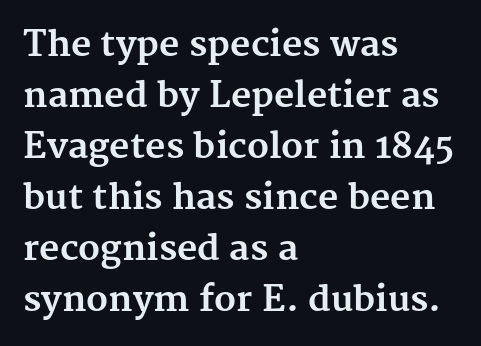
The paragraph shown leans on its left margin. A full-strength bold gives these letters their thick strokes. Note: serifs present on the glyphs. Vertical spacing — default. The strip under each line holds only bare page.
